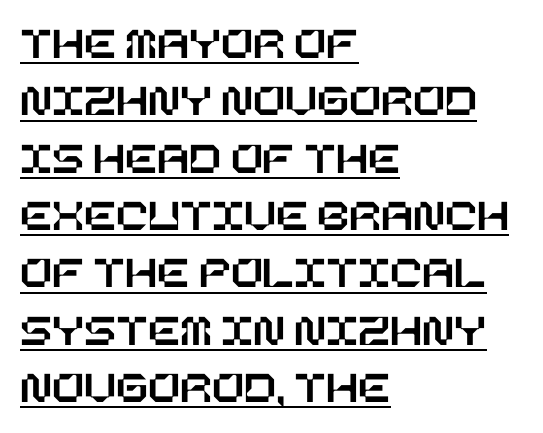
Beneath each row of characters lies a ruled line. Which margin do the lines hug? The left one — the right edge is uneven. The letters stand straight up with perfectly vertical stems. Observe the ordinary spacing: letters are neighbours, not strangers.
